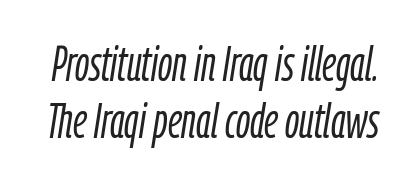
You can tell it's italic because the verticals aren't actually vertical. These lines are rendered in a variable-pitch font. Summary of weight: not heavy and not bold. Caption: standard tracking, unaltered.
